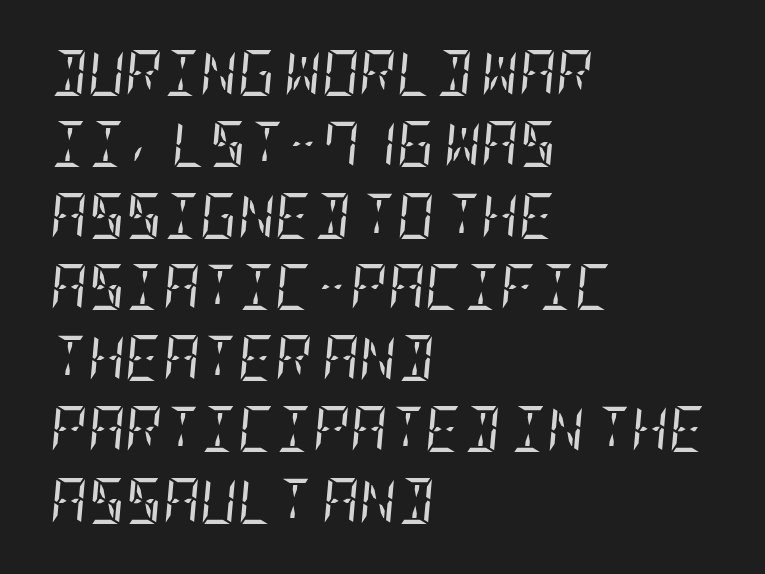
Q: Is the text bold? A: No.
Q: Is the text italic (slanted)? A: Yes, it leans right by about 5 degrees.
Q: Is the typeface a serif or a sans-serif typeface? A: Serif.
Q: Is the text underlined? A: No.
Q: How is the paragraph aligned? A: Left-aligned.
Q: Is the spacing between letters normal or unusually wide? A: Normal.
Q: Is the spacing between lines tight, normal or loose? A: Normal.
Q: Width (condensed, normal, or wide)? A: Condensed.
Q: Stroke contrast? A: Low.
Q: x-height? A: Large.
